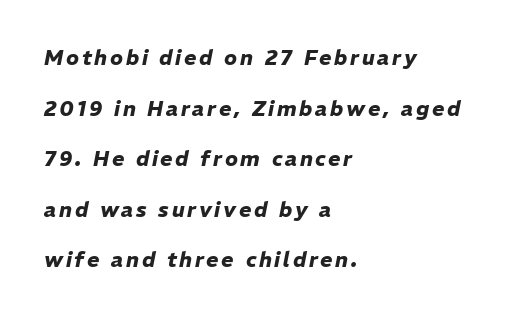
The image shows 21 px bold type, italic (leaning right); set left-aligned, loose line spacing (2.41x), not underlined.
